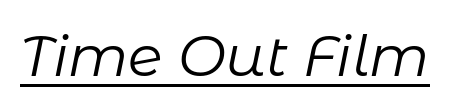
The image shows 57 px regular-weight type, italic (leaning right); set normal letter spacing, underlined; low stroke contrast and a medium x-height.
